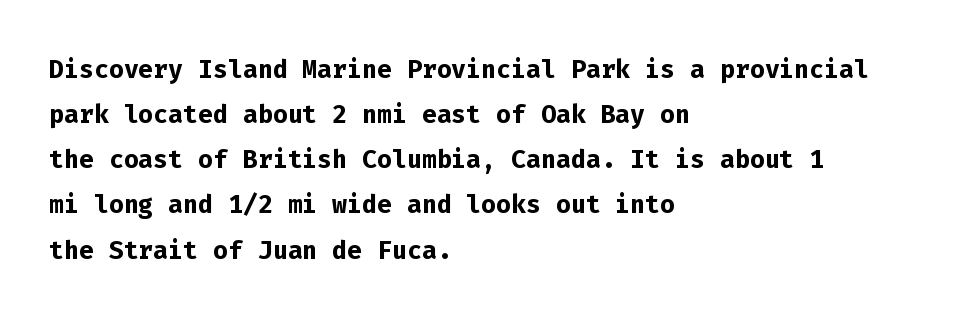
{"serif": "no", "italic": "no", "bold": "yes", "weight": "semibold", "width": "normal", "stroke_contrast": "low", "x_height": "medium", "monospaced": "yes", "underline": "no", "align": "left", "line_spacing": "normal", "line_spacing_ratio": 1.29, "letter_spacing": "normal", "letter_spacing_em": 0.0, "glyph_px": 35}
